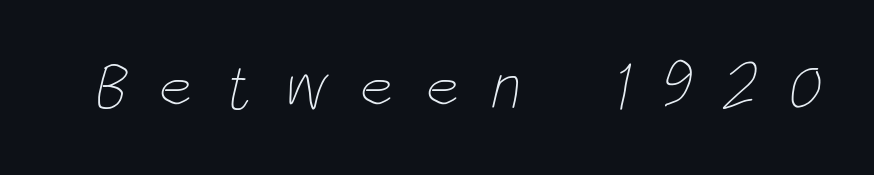
Compared with typical body copy, the letter spacing here is much looser. No word sits above an underline. Weight: regular or lighter. You could not count columns in this text — the font is proportionally spaced.
